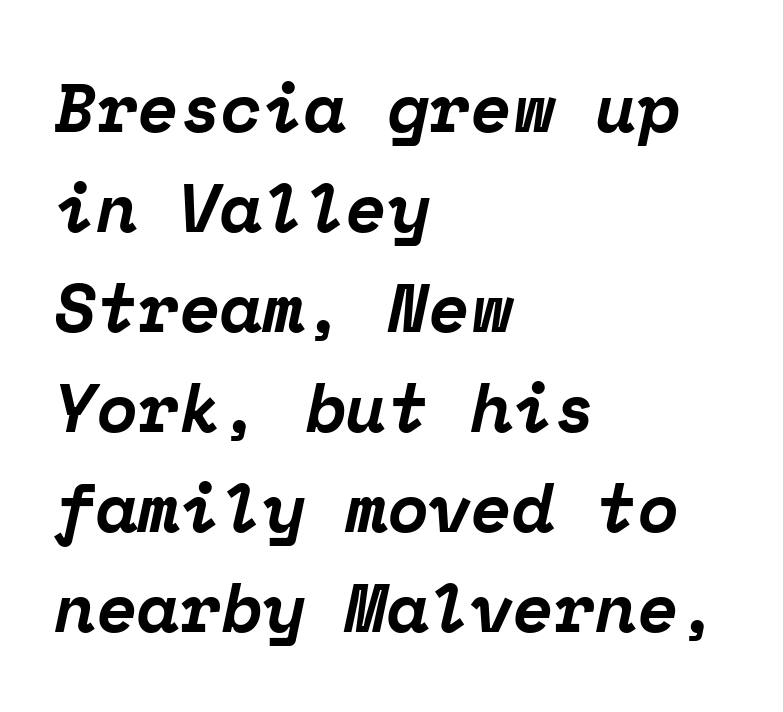
{"serif": "yes", "italic": "yes", "lean": "right", "slant_degrees": 12, "bold": "yes", "weight": "bold", "width": "normal", "stroke_contrast": "low", "x_height": "medium", "monospaced": "yes", "underline": "no", "align": "left", "line_spacing": "normal", "line_spacing_ratio": 1.47, "letter_spacing": "normal", "letter_spacing_em": 0.0, "glyph_px": 68}
